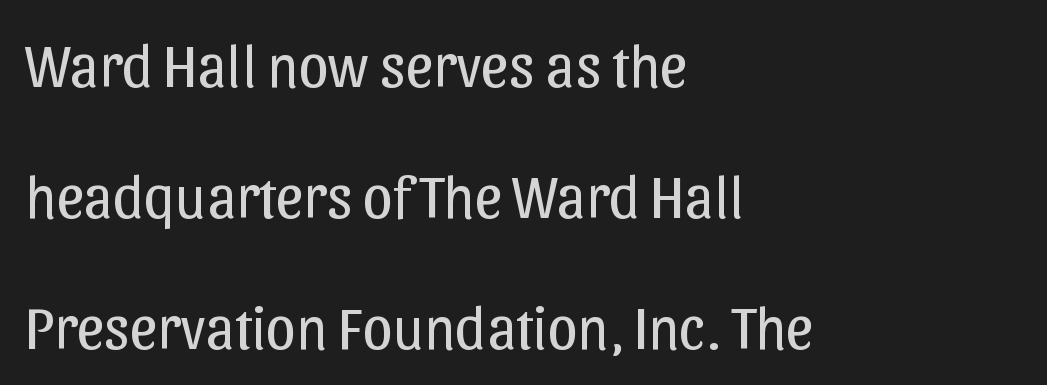
Clear beneath every line of the passage. Examine the stroke ends and you'll find no serifs. No italicization has been applied; the sample stays upright. These lines stack with their left ends in a neat column. Stroke thickness stays within the range of a standard reading face or lighter.
